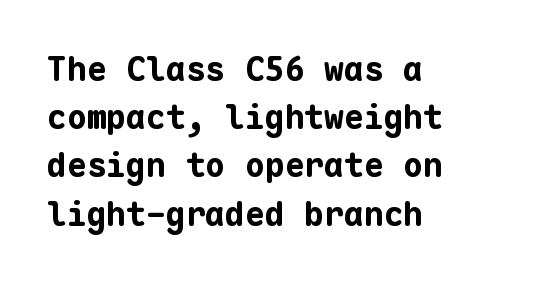
The image shows 33 px bold sans-serif type, upright, monospaced; set left-aligned, normal line spacing (1.46x), normal letter spacing, not underlined; low stroke contrast and a medium x-height.
